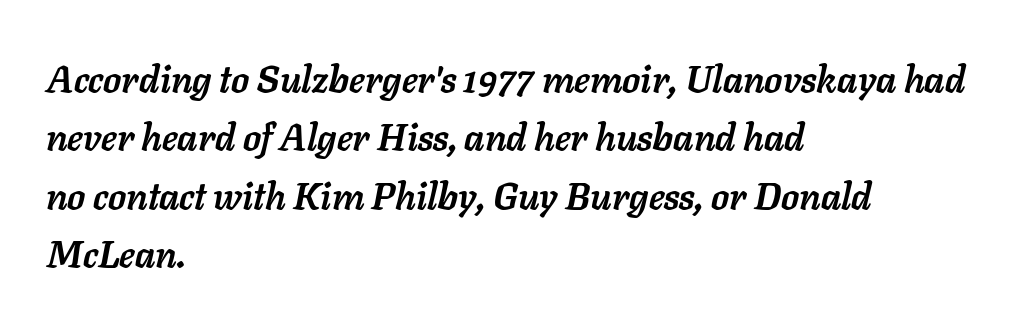
Q: Is the text bold? A: Yes.
Q: Is the text italic (slanted)? A: Yes, it leans right by about 11 degrees.
Q: Is the text underlined? A: No.
Q: How is the paragraph aligned? A: Left-aligned.
Q: Is the spacing between letters normal or unusually wide? A: Normal.
Q: Is the spacing between lines tight, normal or loose? A: Normal.
Q: Width (condensed, normal, or wide)? A: Normal.
Q: Stroke contrast? A: Low.
Q: x-height? A: Medium.
Q: Monospaced? A: No.
